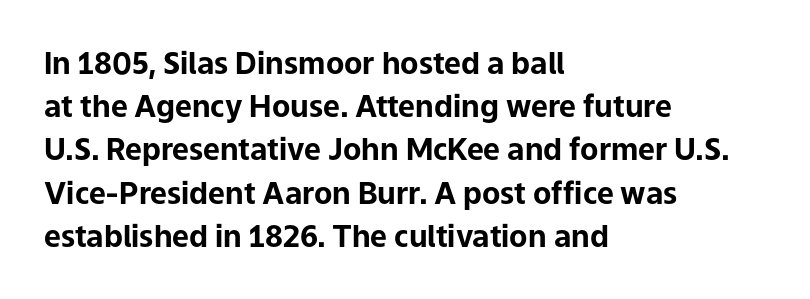
This sample uses an upright cut, with every glyph sitting square on the baseline. The horizontal fit of the characters is conventional and even. The baseline area is clear. The typeface chosen for these lines omits serifs. A classic flush-left, rag-right setting is used for this passage.
